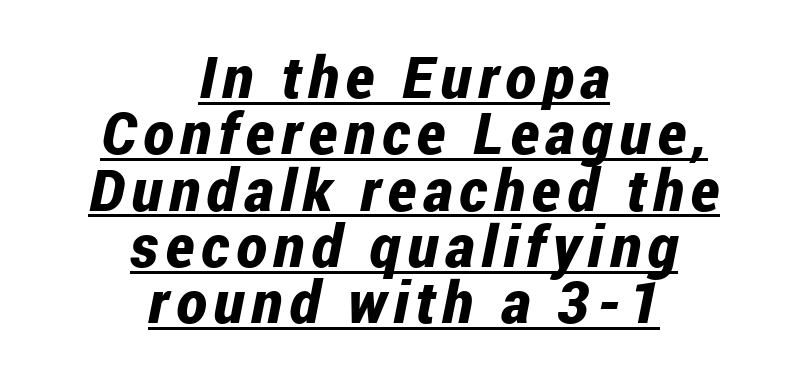
{"italic": "yes", "lean": "right", "slant_degrees": 12, "bold": "yes", "weight": "bold", "width": "condensed", "stroke_contrast": "low", "x_height": "medium", "monospaced": "no", "underline": "yes", "align": "center", "line_spacing": "tight", "line_spacing_ratio": 0.97, "glyph_px": 58}
